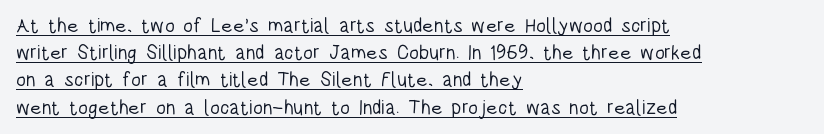
{"italic": "no", "bold": "no", "underline": "yes", "align": "left", "line_spacing": "normal", "line_spacing_ratio": 1.36, "letter_spacing": "normal", "letter_spacing_em": 0.0, "glyph_px": 20}
